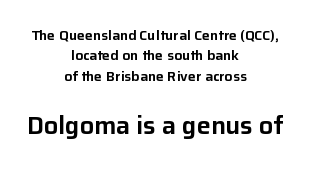
Q: Is the text italic (slanted)? A: No, it is upright.
Q: Is the text underlined? A: No.
Q: How is the paragraph aligned? A: Centered.
Q: Is the spacing between letters normal or unusually wide? A: Normal.
Q: Is the spacing between lines tight, normal or loose? A: Normal.
Q: Which block of text is set in a larger size, the first (top) or the second (bottom)? A: The second (bottom) one.
